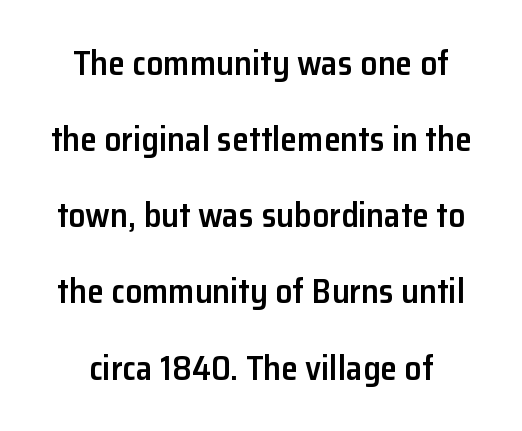
Does the type have serifs? No, each stem ends abruptly. The lettering holds an erect, upright posture throughout. The setting favours the middle, as headings and verse often do. Horizontal bands of white between lines are thick stripes.
